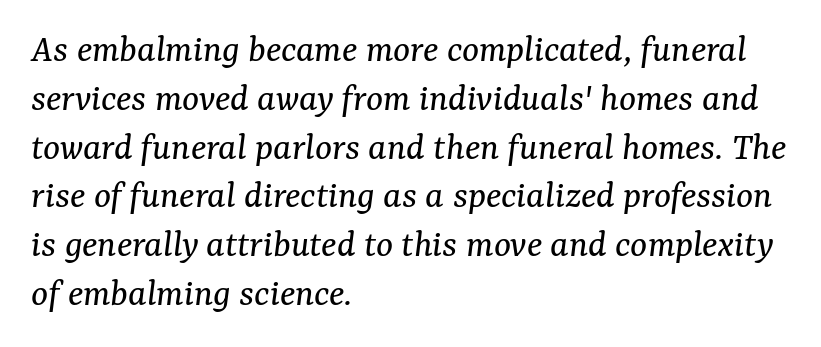
{"serif": "yes", "italic": "yes", "lean": "right", "slant_degrees": 7, "bold": "no", "weight": "regular", "width": "normal", "stroke_contrast": "medium", "x_height": "medium", "monospaced": "no", "underline": "no", "align": "left", "line_spacing_ratio": 1.22, "letter_spacing": "normal", "letter_spacing_em": 0.0, "glyph_px": 40}
